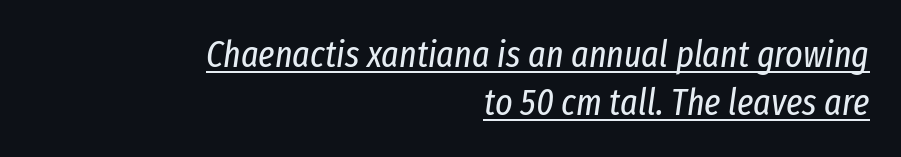
The face used here is proportionally spaced, like ordinary book or web type. Compared with typical paragraphs, the rows here are spaced about the same. Caption: standard tracking, unaltered. The font sits on the lighter half of the weight spectrum, regular included. This is underlined copy, the kind a proofreader might mark for attention.
